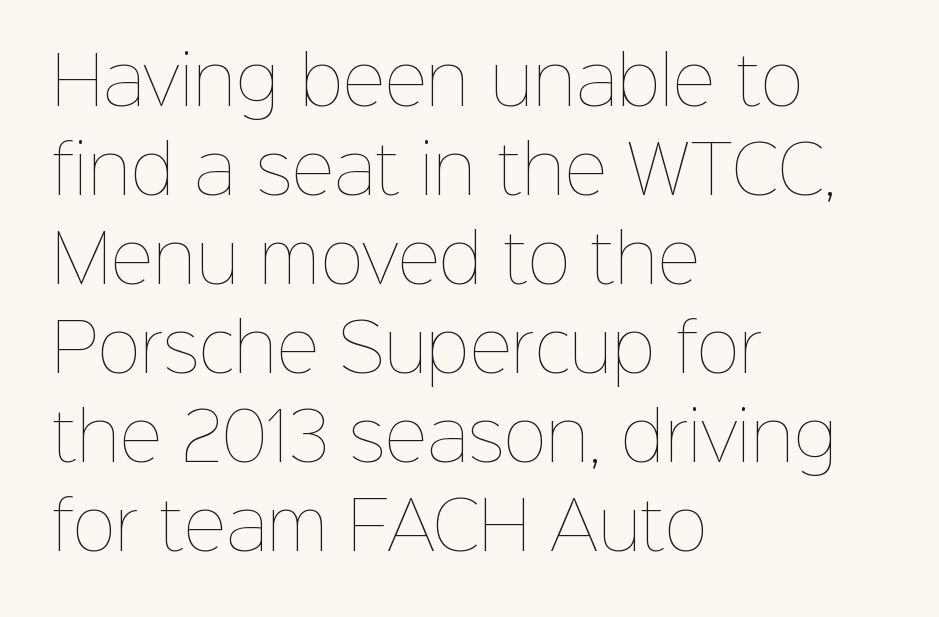
The typesetter chose a ragged-right arrangement here. Reading down the column, the eye jumps a familiar distance to each next line. The letters sit at their default tracking, neither squeezed nor spread. Think standard paragraph weight, or any step lighter than that. Looks like regular typesetting: each glyph gets only the width it needs.
